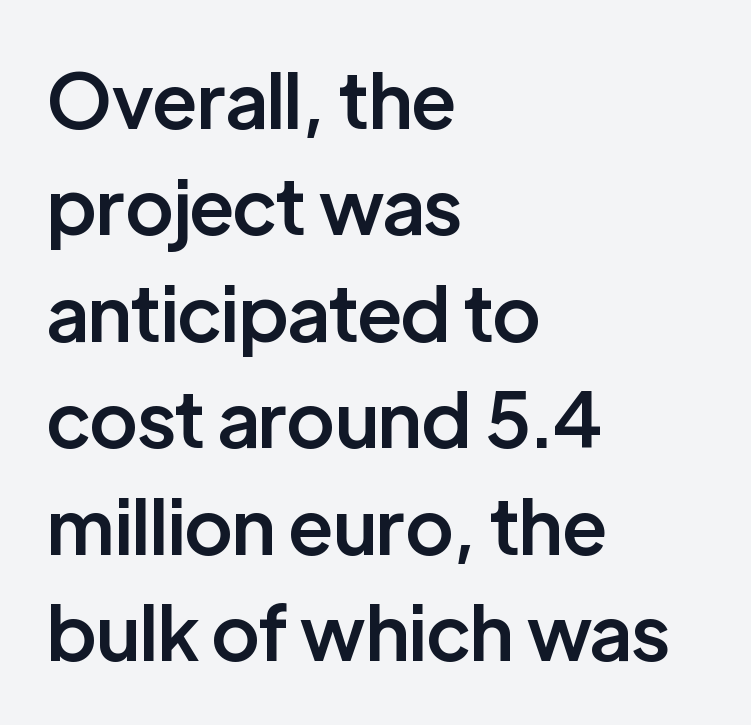
Vertically, the passage feels balanced, rows spaced as you'd expect. This is roman type, the default non-slanted kind. Nothing sits at the stroke ends, so this counts as sans-serif. The typesetting leans somewhat heavy: a semibold.
